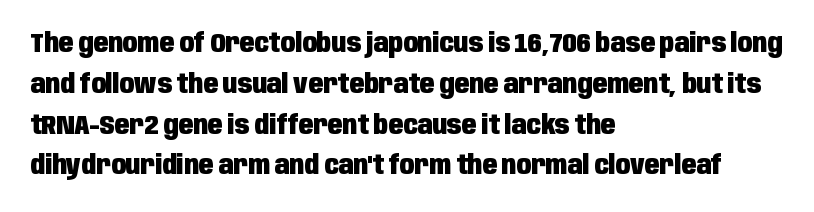
The image shows 27 px bold type, upright; set left-aligned, normal line spacing (1.51x), normal letter spacing, not underlined.
